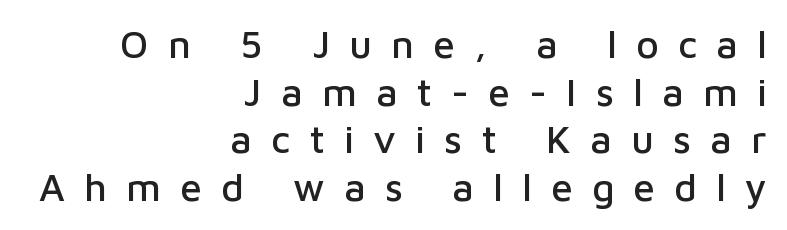
The image shows 39 px sans-serif type, upright; set right-aligned, line spacing 1.22x, unusually wide letter spacing (+0.49 em), not underlined; low stroke contrast and a medium x-height.
